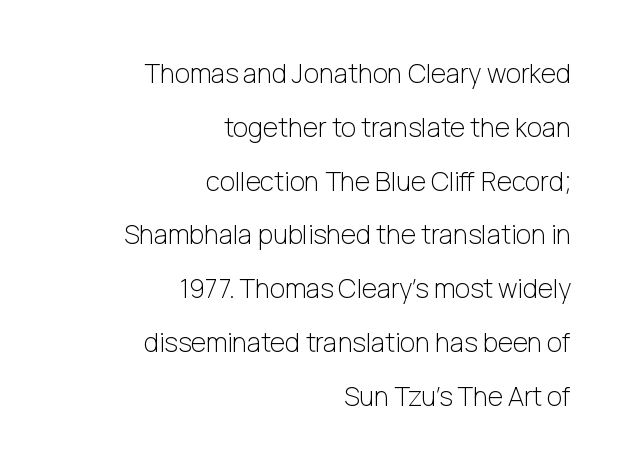
Q: Is the text bold? A: No.
Q: Is the text italic (slanted)? A: No, it is upright.
Q: Is the text underlined? A: No.
Q: How is the paragraph aligned? A: Right-aligned.
Q: Is the spacing between letters normal or unusually wide? A: Normal.
Q: Is the spacing between lines tight, normal or loose? A: Loose.
